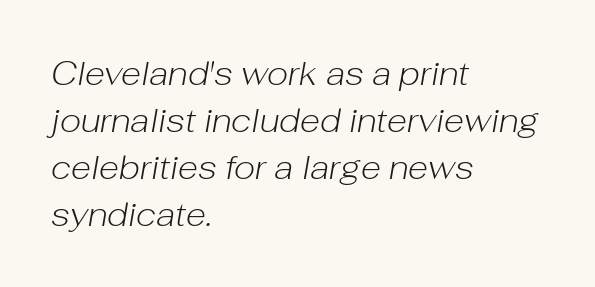
{"italic": "yes", "lean": "right", "slant_degrees": 10, "bold": "no", "weight": "light", "width": "normal", "stroke_contrast": "low", "x_height": "medium", "monospaced": "no", "underline": "no", "align": "left", "line_spacing": "normal", "line_spacing_ratio": 1.42, "letter_spacing": "normal", "letter_spacing_em": 0.0, "glyph_px": 33}
